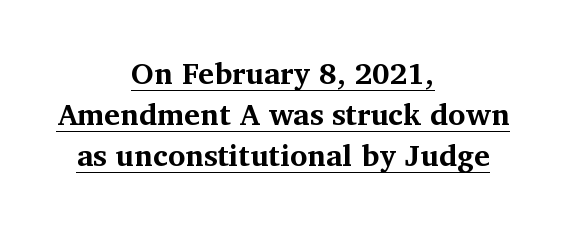
Between one letter and the next there's only the usual sliver of space. In terms of weight, the rendering is a true, heavy bold. Characters remain perfectly vertical along every line. A student would call this center alignment; a typographer would say set centered. Looks like someone drew a line under every word here. Serifs: yes, visible at the terminals of the letterforms.
